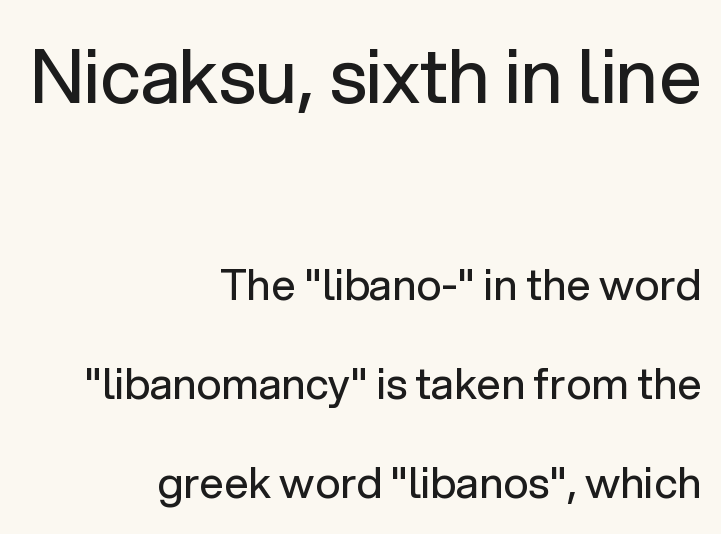
Q: Is the text bold? A: No.
Q: Is the text italic (slanted)? A: No, it is upright.
Q: Is the typeface a serif or a sans-serif typeface? A: Sans-serif.
Q: Is the text underlined? A: No.
Q: How is the paragraph aligned? A: Right-aligned.
Q: Is the spacing between letters normal or unusually wide? A: Normal.
Q: Is the spacing between lines tight, normal or loose? A: Loose.
Q: Which block of text is set in a larger size, the first (top) or the second (bottom)? A: The first (top) one.
Q: Width (condensed, normal, or wide)? A: Normal.
Q: Stroke contrast? A: Low.
Q: x-height? A: Medium.
Q: Monospaced? A: No.
